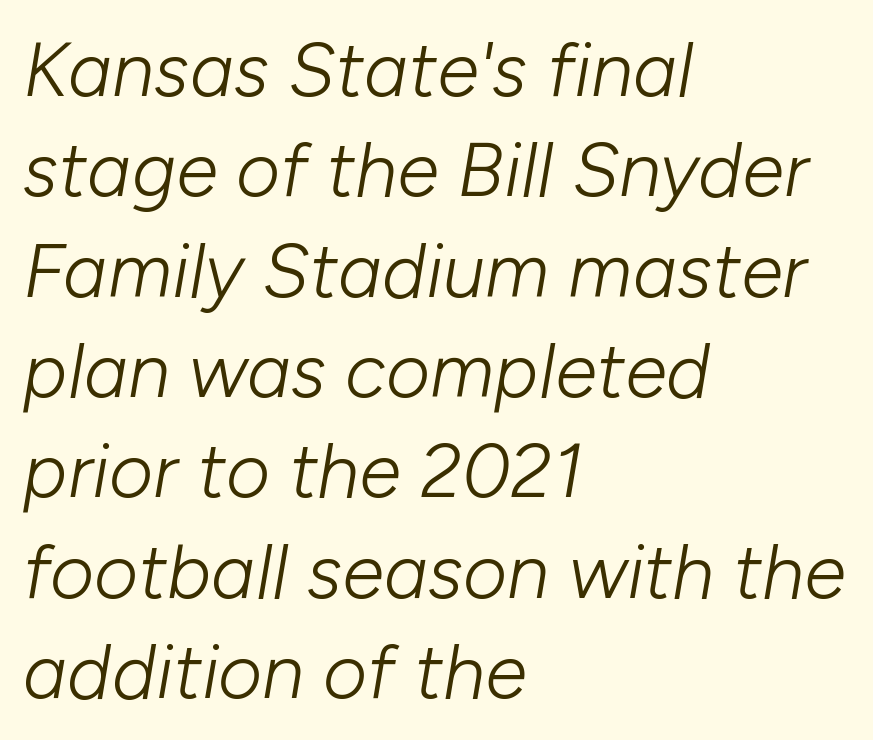
{"italic": "yes", "lean": "right", "slant_degrees": 10, "bold": "no", "weight": "light", "width": "normal", "stroke_contrast": "low", "x_height": "medium", "monospaced": "no", "underline": "no", "align": "left", "line_spacing": "normal", "line_spacing_ratio": 1.32, "letter_spacing": "normal", "letter_spacing_em": 0.0, "glyph_px": 76}
